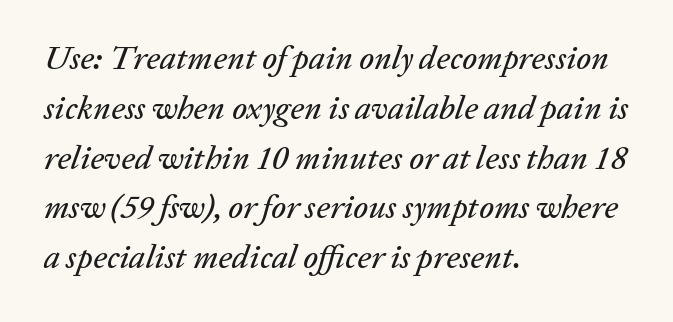
Spacing between characters is what you'd get straight out of the box. Beneath every word, the page is bare. Each letter keeps its own natural width here, so spacing adapts to shape. Compared with typical paragraphs, the rows here are spaced about the same. Would a proofreader flag this as italicized? Yes.
